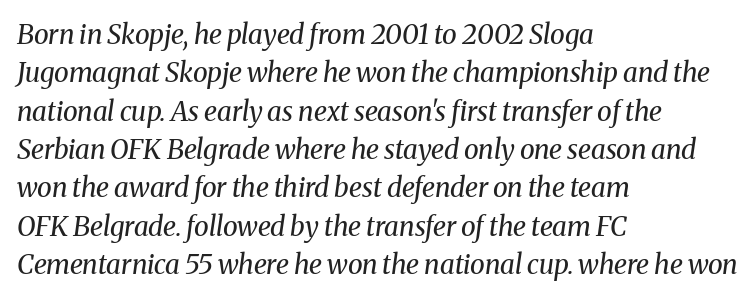
Q: Is the text bold? A: No.
Q: Is the text italic (slanted)? A: Yes, it leans right by about 8 degrees.
Q: Is the text underlined? A: No.
Q: How is the paragraph aligned? A: Left-aligned.
Q: Is the spacing between letters normal or unusually wide? A: Normal.
Q: Is the spacing between lines tight, normal or loose? A: Normal.
